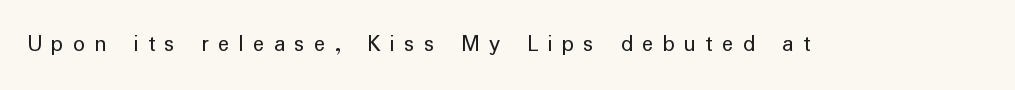
Posture: straight, roman, zero tilt. Quick note: underline off. Tracking value appears strongly positive — letters spread wide. Stems here are at most as thick as an everyday book face.
